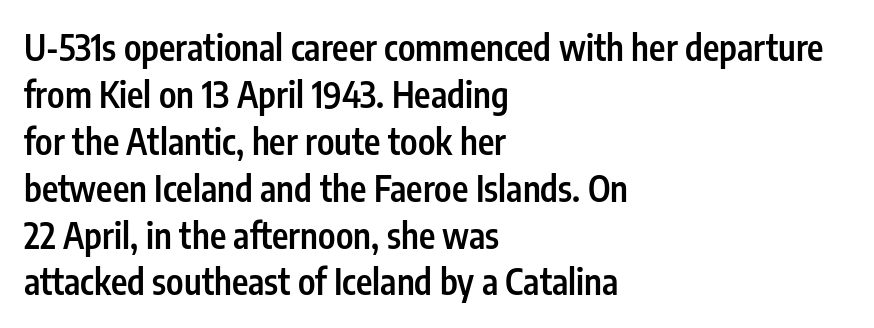
Strokes here are thickened, but only to semibold level. The words here are not underlined. The lines are quadded left. Horizontal bands of white between lines are of average thickness. Varying glyph widths throughout — classic text-font behaviour.
